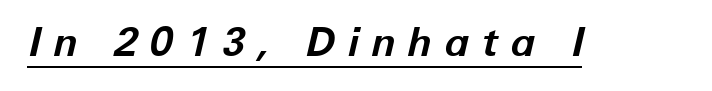
{"italic": "yes", "lean": "right", "slant_degrees": 12, "bold": "yes", "weight": "bold", "width": "normal", "stroke_contrast": "low", "x_height": "medium", "monospaced": "no", "underline": "yes", "letter_spacing": "wide", "letter_spacing_em": 0.31, "glyph_px": 40}
